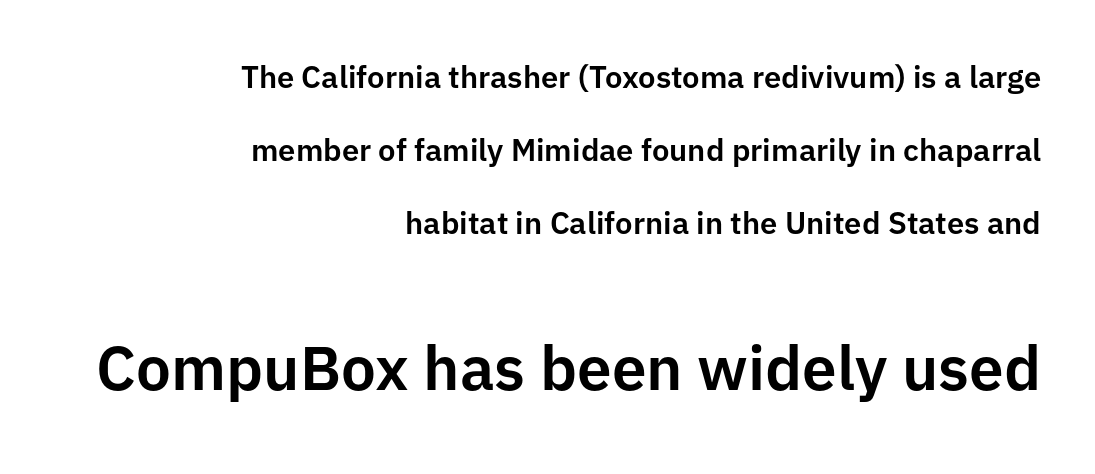
The image shows 62 px sans-serif type, upright; set right-aligned, loose line spacing (2.36x), normal letter spacing, not underlined; the second (bottom) block is 2.0x larger; low stroke contrast and a medium x-height.
